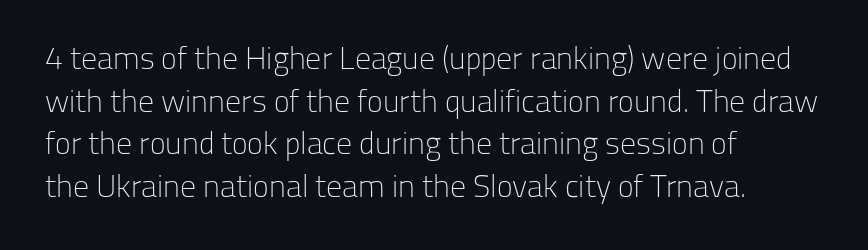
Q: Is the text bold? A: No.
Q: Is the text italic (slanted)? A: No, it is upright.
Q: Is the typeface a serif or a sans-serif typeface? A: Sans-serif.
Q: Is the text underlined? A: No.
Q: How is the paragraph aligned? A: Left-aligned.
Q: Is the spacing between letters normal or unusually wide? A: Normal.
Q: Is the spacing between lines tight, normal or loose? A: Normal.
Q: Width (condensed, normal, or wide)? A: Normal.
Q: Stroke contrast? A: Low.
Q: x-height? A: Medium.
Q: Monospaced? A: No.
